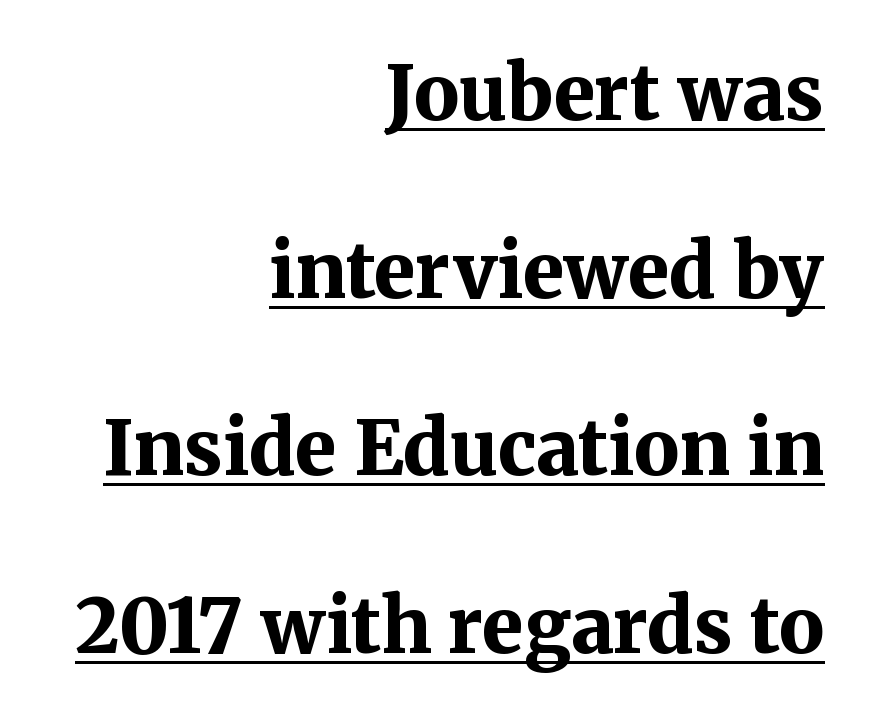
Quick note: underline on. Right-aligned paragraph, ragged on the left. Yep, those are serifs on the letters. The passage shown is typed in a proportional face where columns would drift. Posture: vertical. Notice how thick the strokes are: this is what a full bold looks like.
